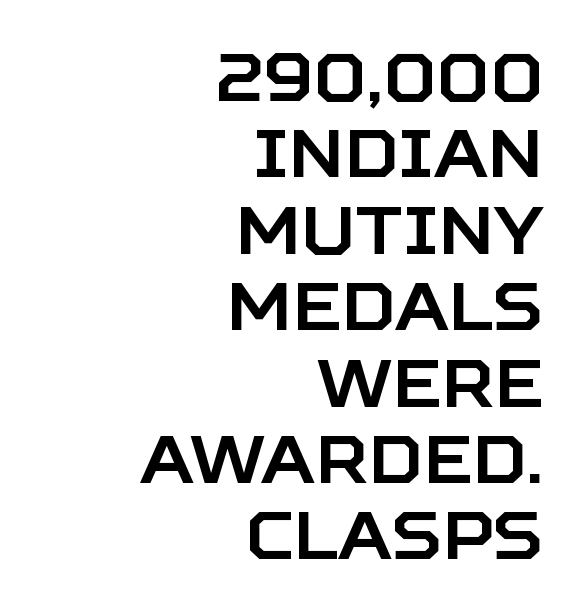
The image shows 67 px sans-serif type, upright; set right-aligned, tight line spacing (1.14x), normal letter spacing, not underlined; low stroke contrast and a large x-height.
